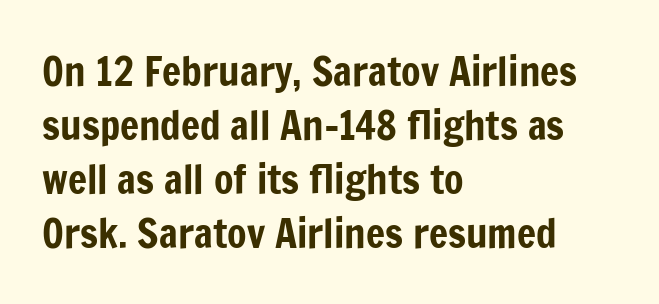
The image shows 40 px condensed sans-serif type, upright; set left-aligned, normal line spacing (1.35x), normal letter spacing, not underlined; low stroke contrast and a medium x-height.
